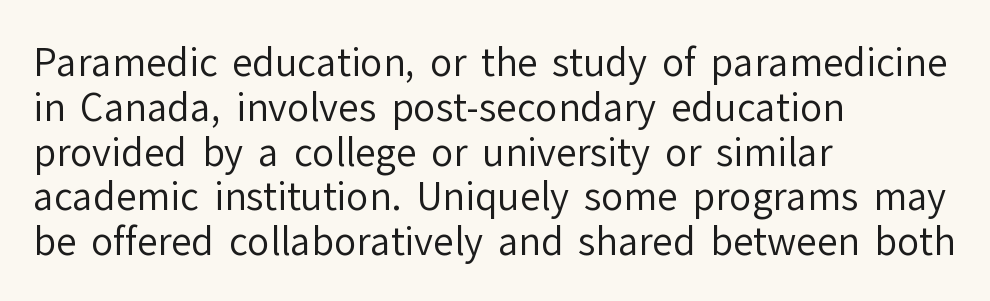
Q: Is the text bold? A: No.
Q: Is the text italic (slanted)? A: No, it is upright.
Q: Is the typeface a serif or a sans-serif typeface? A: Sans-serif.
Q: Is the text underlined? A: No.
Q: How is the paragraph aligned? A: Left-aligned.
Q: Is the spacing between letters normal or unusually wide? A: Normal.
Q: Width (condensed, normal, or wide)? A: Normal.
Q: Stroke contrast? A: Low.
Q: x-height? A: Medium.
Q: Monospaced? A: No.
